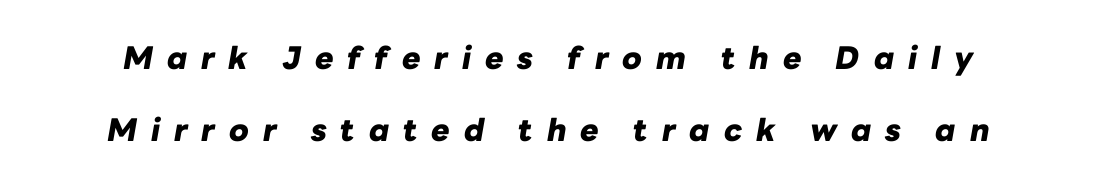
The image shows 31 px heavy type, italic (leaning right); set loose line spacing (2.32x), unusually wide letter spacing (+0.45 em), not underlined; low stroke contrast and a medium x-height.
